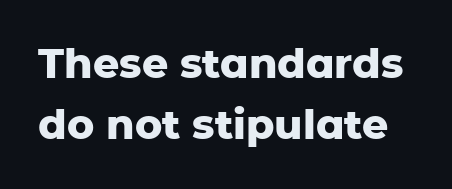
The letters carry no serifs — their stems end cleanly without finishing strokes. Heavy-handed strokes throughout: this text is bold. Unlike italic type, these characters show no tilt at all. Students, observe: this is what conventionally led text looks like. Type without underlining.
